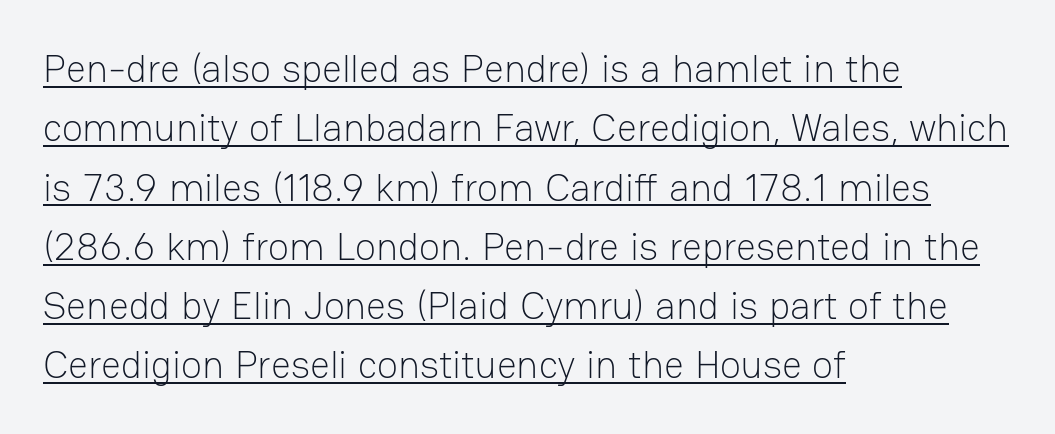
The image shows 39 px light sans-serif type, upright; set left-aligned, normal line spacing (1.52x), normal letter spacing, underlined; low stroke contrast and a medium x-height.
